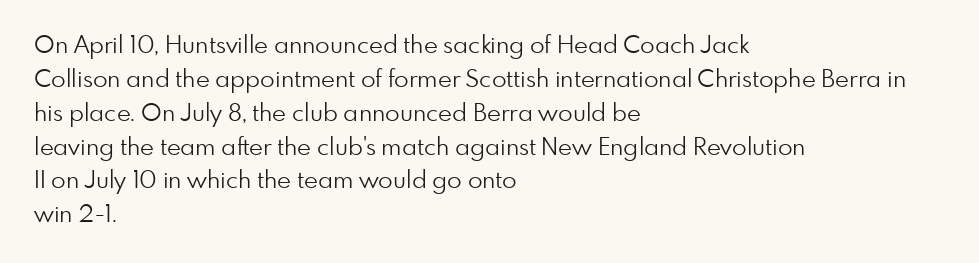
Q: Is the text bold? A: No.
Q: Is the text italic (slanted)? A: No, it is upright.
Q: Is the text underlined? A: No.
Q: How is the paragraph aligned? A: Left-aligned.
Q: Is the spacing between letters normal or unusually wide? A: Normal.
Q: Is the spacing between lines tight, normal or loose? A: Normal.
